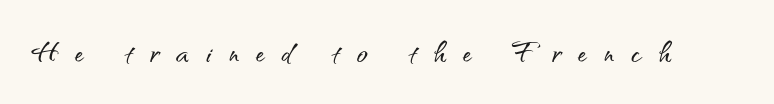
{"serif": "no", "width": "normal", "stroke_contrast": "medium", "x_height": "small", "monospaced": "no", "underline": "no", "letter_spacing": "wide", "letter_spacing_em": 0.48, "glyph_px": 36}
